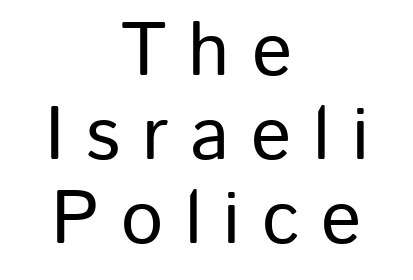
{"serif": "no", "italic": "no", "width": "normal", "stroke_contrast": "low", "x_height": "medium", "monospaced": "no", "underline": "no", "align": "center", "line_spacing": "tight", "line_spacing_ratio": 1.12, "letter_spacing": "wide", "letter_spacing_em": 0.29, "glyph_px": 75}
